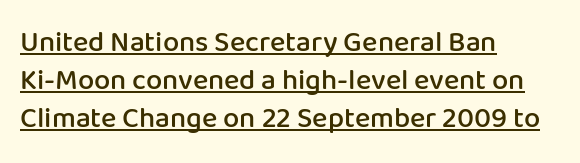
Q: Is the text bold? A: Semi-bold.
Q: Is the text italic (slanted)? A: No, it is upright.
Q: Is the typeface a serif or a sans-serif typeface? A: Sans-serif.
Q: Is the text underlined? A: Yes.
Q: How is the paragraph aligned? A: Left-aligned.
Q: Is the spacing between letters normal or unusually wide? A: Normal.
Q: Is the spacing between lines tight, normal or loose? A: Normal.
Q: Width (condensed, normal, or wide)? A: Normal.
Q: Stroke contrast? A: Low.
Q: x-height? A: Medium.
Q: Monospaced? A: No.
